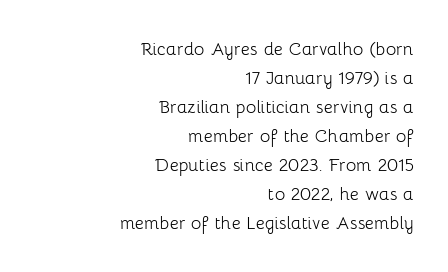
{"italic": "no", "bold": "no", "underline": "no", "align": "right", "line_spacing": "normal", "line_spacing_ratio": 1.32, "letter_spacing": "normal", "letter_spacing_em": 0.0, "glyph_px": 22}
